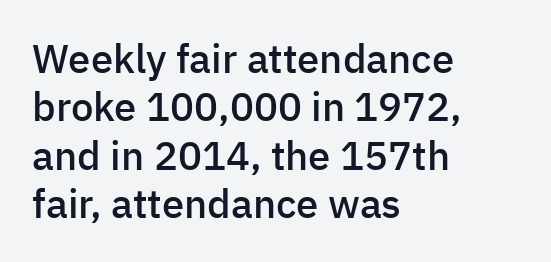
The image shows 40 px semibold sans-serif type, upright; set left-aligned, line spacing 1.21x, normal letter spacing, not underlined; low stroke contrast and a medium x-height.
